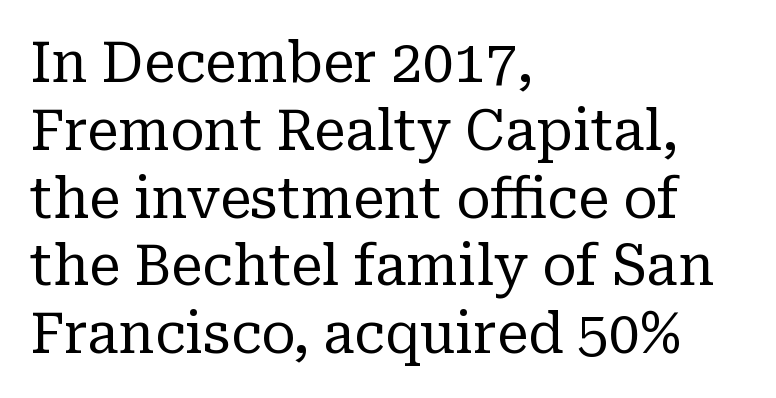
Character widths vary here, with narrow letters taking less room than wide ones. Letters have the restrained weight of plain body copy at most. Ordinary non-slanted type is in use. Is this a sans? No — the strokes have serifs.
